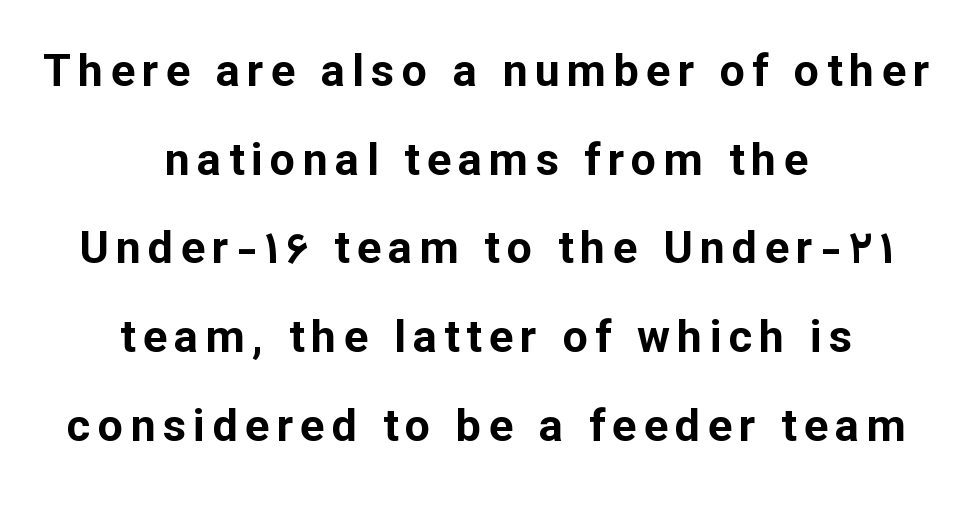
Q: Is the text bold? A: Yes.
Q: Is the text italic (slanted)? A: No, it is upright.
Q: Is the typeface a serif or a sans-serif typeface? A: Sans-serif.
Q: Is the text underlined? A: No.
Q: How is the paragraph aligned? A: Centered.
Q: Is the spacing between lines tight, normal or loose? A: Loose.
Q: Width (condensed, normal, or wide)? A: Normal.
Q: Stroke contrast? A: Low.
Q: x-height? A: Medium.
Q: Monospaced? A: No.
